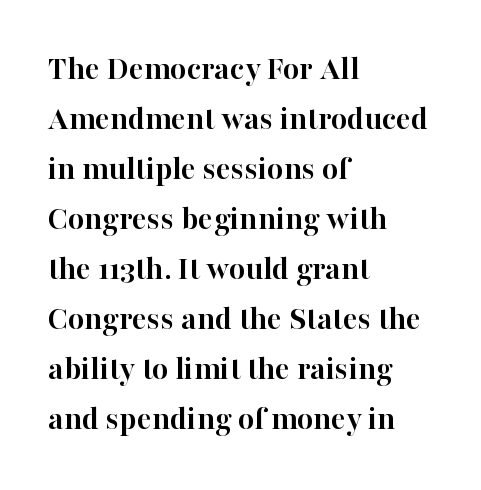
{"serif": "yes", "italic": "no", "bold": "yes", "weight": "semibold", "width": "normal", "stroke_contrast": "high", "x_height": "medium", "monospaced": "no", "underline": "no", "align": "left", "line_spacing": "normal", "line_spacing_ratio": 1.43, "letter_spacing": "normal", "letter_spacing_em": 0.0, "glyph_px": 35}
